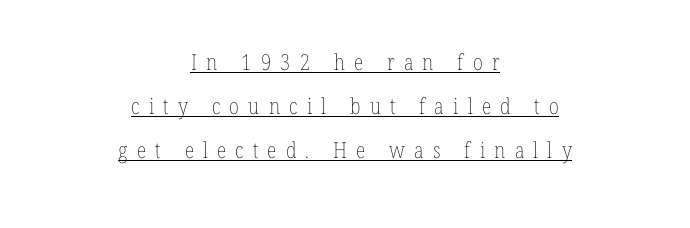
The image shows 22 px text type, upright; set centered, loose line spacing (1.99x), unusually wide letter spacing (+0.42 em), underlined.
